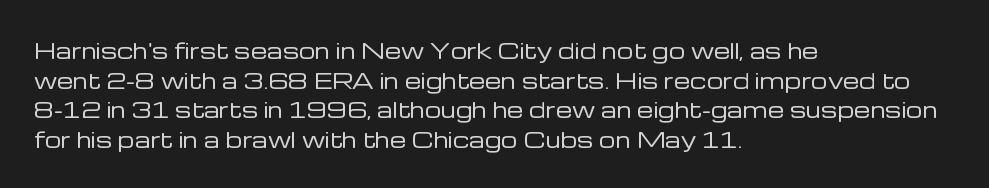
Quick note: underline off. Do the letters lean? They stand straight. The text block is weighted toward the left margin, trailing off unevenly rightward. This rendering leaves character spacing at its baseline value. Vertical spacing — default.
